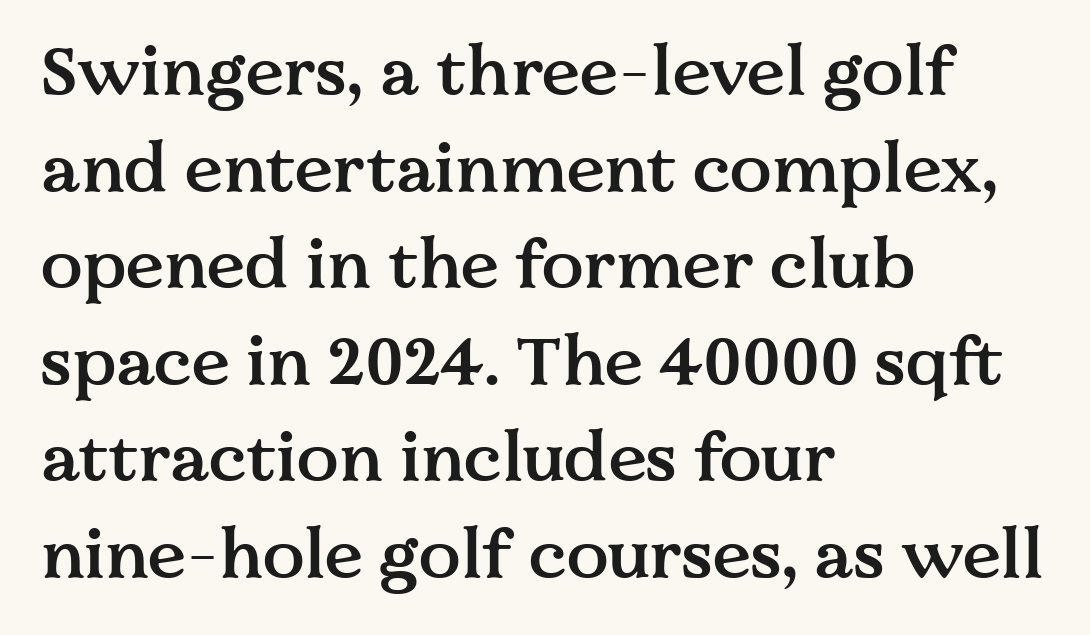
Q: Is the text bold? A: Semi-bold.
Q: Is the text italic (slanted)? A: No, it is upright.
Q: Is the typeface a serif or a sans-serif typeface? A: Serif.
Q: Is the text underlined? A: No.
Q: How is the paragraph aligned? A: Left-aligned.
Q: Is the spacing between letters normal or unusually wide? A: Normal.
Q: Is the spacing between lines tight, normal or loose? A: Normal.
Q: Width (condensed, normal, or wide)? A: Normal.
Q: Stroke contrast? A: Medium.
Q: x-height? A: Medium.
Q: Monospaced? A: No.
